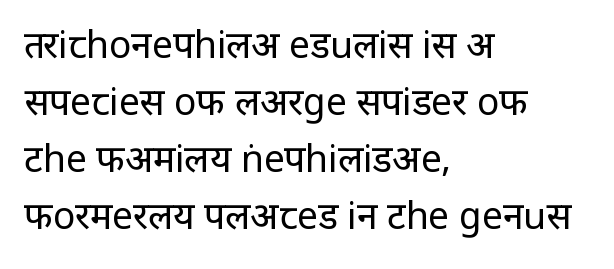
Tall strokes in this sample are plumb rather than angled. The type is set solid horizontally, with unmodified tracking. Each letter keeps its own natural width here, so spacing adapts to shape. Check where the strokes stop: nothing finishes them off — pure sans. The typeface has the unassuming heft of standard copy or less.
